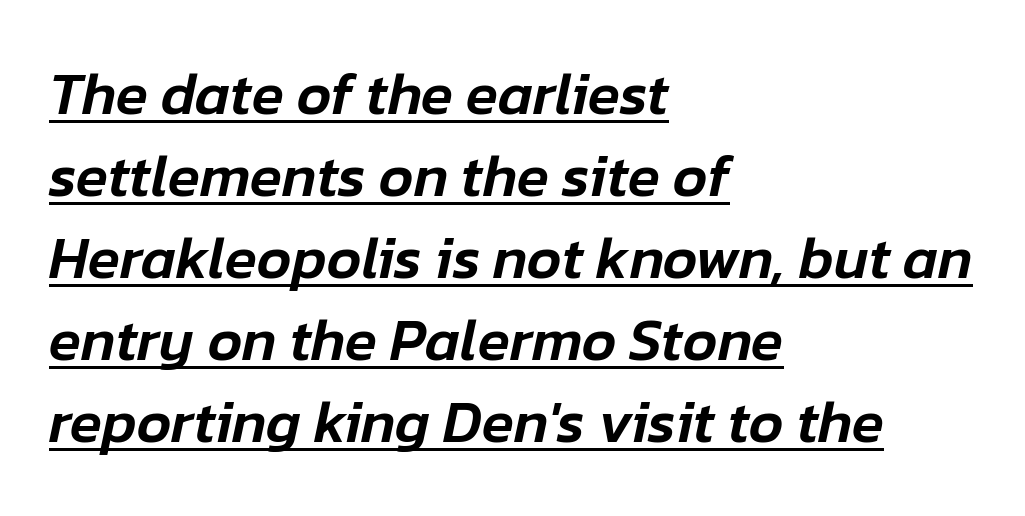
The image shows 59 px text type, italic (leaning right); set left-aligned, normal line spacing (1.39x), normal letter spacing, underlined; low stroke contrast and a medium x-height.
